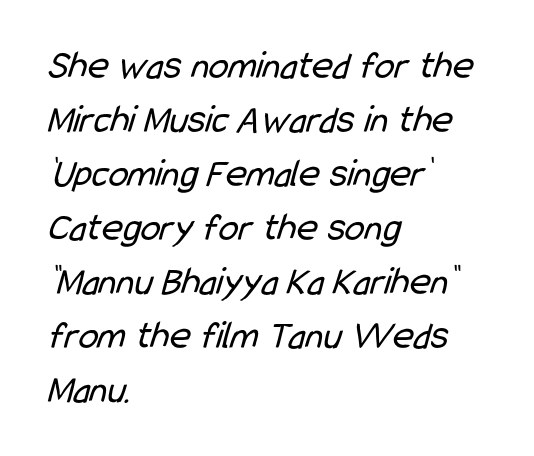
{"serif": "no", "bold": "no", "weight": "regular", "width": "condensed", "stroke_contrast": "low", "x_height": "medium", "monospaced": "no", "underline": "no", "align": "left", "line_spacing": "normal", "line_spacing_ratio": 1.35, "letter_spacing": "normal", "letter_spacing_em": 0.0, "glyph_px": 40}
